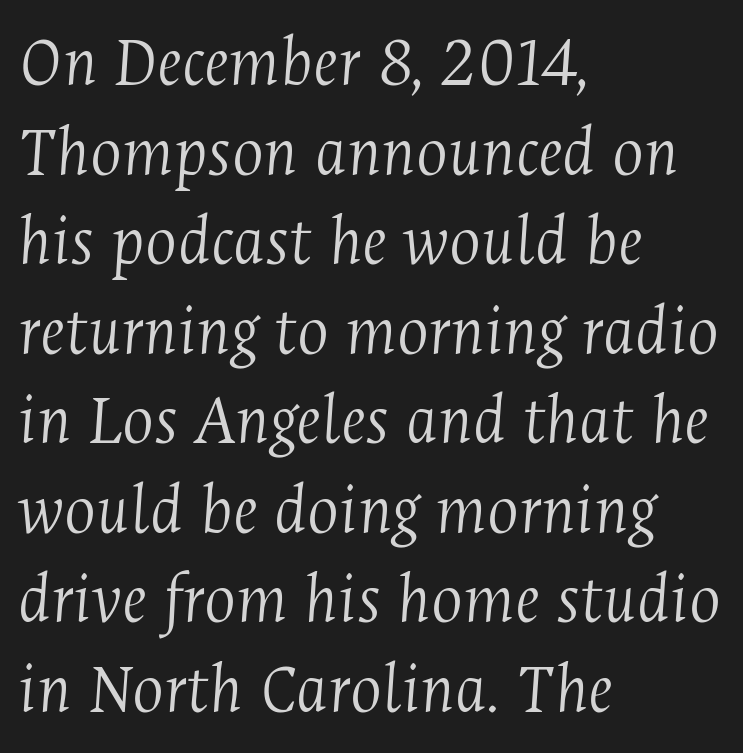
A typesetter would call this proportional, since set widths differ per character. Does the type have serifs? Yes, each stem ends in a small foot. The type is set solid horizontally, with unmodified tracking. Italic? Definitely — the glyphs are oblique. Weight: not bold — regular or lighter.
